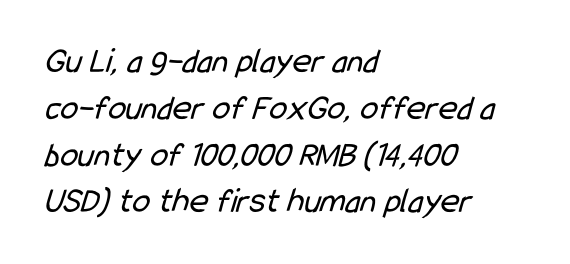
The letters sit at their default tracking, neither squeezed nor spread. A typesetter would call this leading conventional body-copy spacing. The paragraph shown leans on its left margin. Bare-footed words on every line. Letters have the restrained weight of plain body copy at most.
